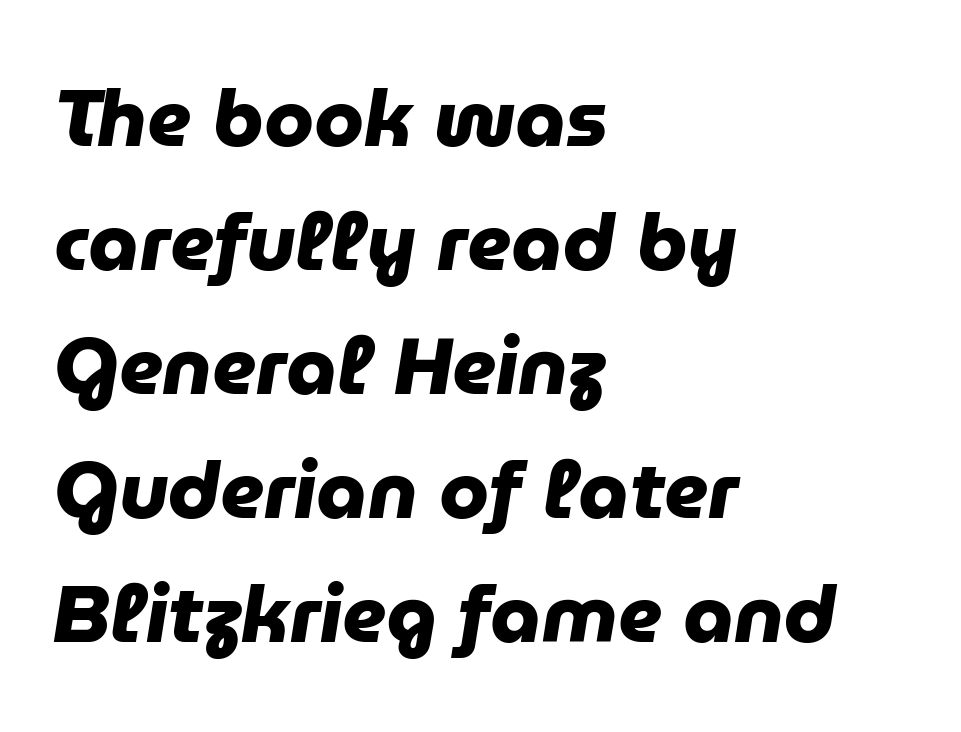
This is sans-serif lettering, the kind often seen on screens and signage. Students, note that the glyphs here touch the page at normal intervals. The designer left line spacing at the default. In CSS terms this would be text-align: left.
